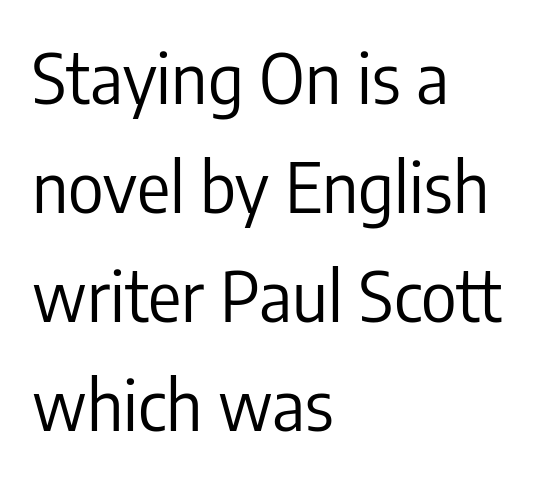
Q: Is the text bold? A: No.
Q: Is the text italic (slanted)? A: No, it is upright.
Q: Is the typeface a serif or a sans-serif typeface? A: Sans-serif.
Q: Is the text underlined? A: No.
Q: How is the paragraph aligned? A: Left-aligned.
Q: Is the spacing between letters normal or unusually wide? A: Normal.
Q: Is the spacing between lines tight, normal or loose? A: Normal.
Q: Width (condensed, normal, or wide)? A: Condensed.
Q: Stroke contrast? A: Low.
Q: x-height? A: Medium.
Q: Monospaced? A: No.
